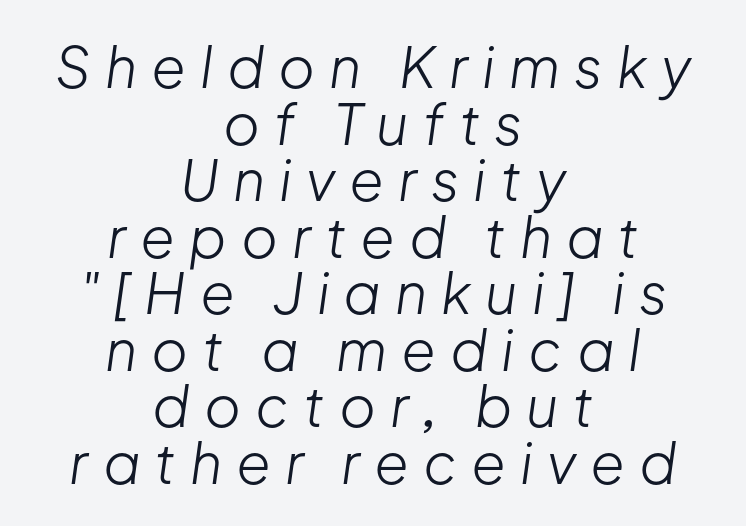
The image shows 56 px light type, italic (leaning right); set centered, tight line spacing (1.01x), unusually wide letter spacing (+0.25 em), not underlined; low stroke contrast and a medium x-height.
